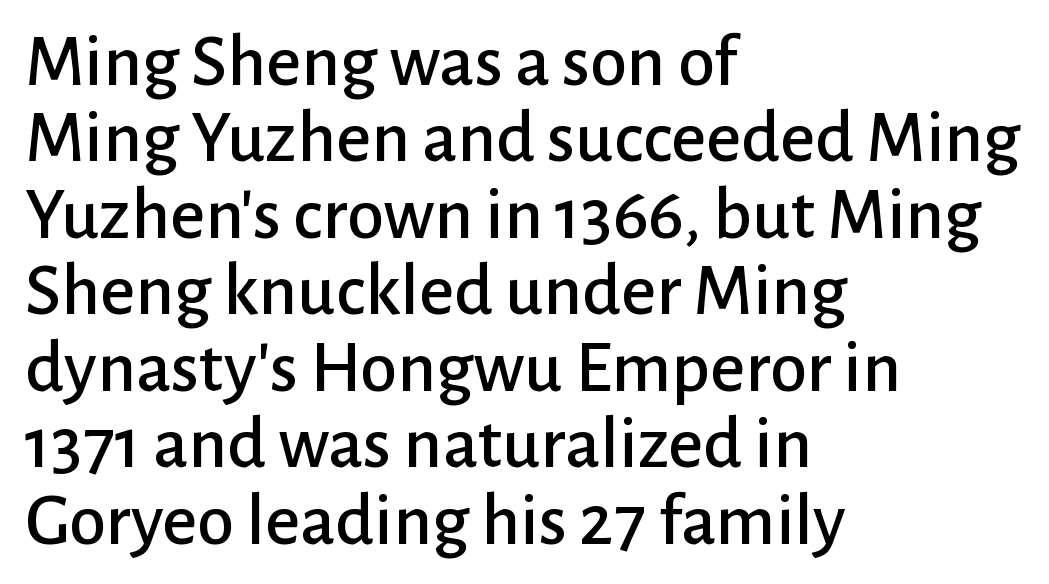
Is there any slant? The stems are plumb. Observe the absence of serifs on each vertical stroke in this sample. A bare baseline throughout the passage. Quick note: interline space is minimal. The passage is arranged the way most books set body copy — flush left.
